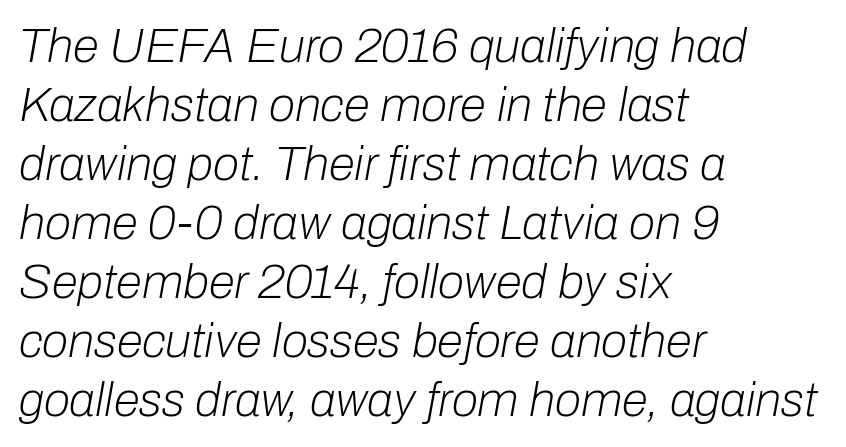
Q: Is the text bold? A: No.
Q: Is the text italic (slanted)? A: Yes, it leans right by about 10 degrees.
Q: Is the text underlined? A: No.
Q: How is the paragraph aligned? A: Left-aligned.
Q: Is the spacing between letters normal or unusually wide? A: Normal.
Q: Width (condensed, normal, or wide)? A: Normal.
Q: Stroke contrast? A: Low.
Q: x-height? A: Medium.
Q: Monospaced? A: No.
